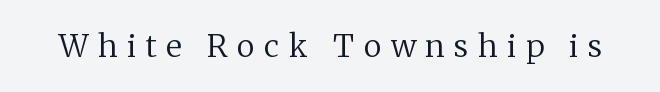
Unlike a clean sans, this face finishes its strokes with serifs. Proportional: the letters do not fall into vertical columns. Anything drawn beneath the words? Only blank space. Vertical strokes here are truly vertical. The typesetting does not lean heavy: it is not bold. Observe the wide spacing: letters keep a clear distance from each other.
